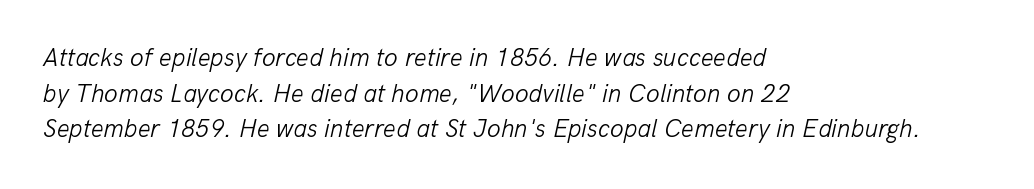
Alignment: flush left. The gaps between neighbouring characters are ordinary and unremarkable. Looking at the ascenders, they clearly lean. Glance below the letters and you will spot only blank space.
